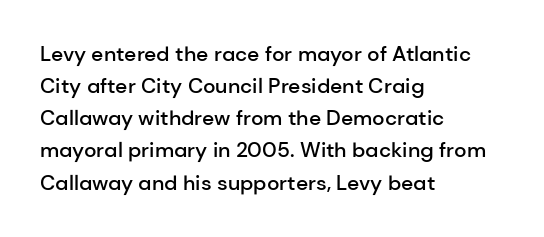
Q: Is the text bold? A: Semi-bold.
Q: Is the text italic (slanted)? A: No, it is upright.
Q: Is the text underlined? A: No.
Q: How is the paragraph aligned? A: Left-aligned.
Q: Is the spacing between letters normal or unusually wide? A: Normal.
Q: Is the spacing between lines tight, normal or loose? A: Normal.
